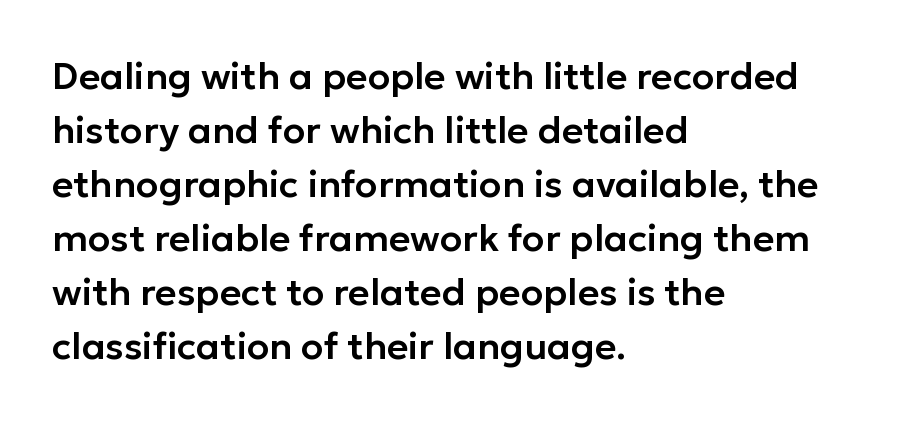
{"serif": "no", "italic": "no", "width": "normal", "stroke_contrast": "low", "x_height": "medium", "monospaced": "no", "underline": "no", "align": "left", "line_spacing": "normal", "line_spacing_ratio": 1.46, "letter_spacing": "normal", "letter_spacing_em": 0.0, "glyph_px": 37}
